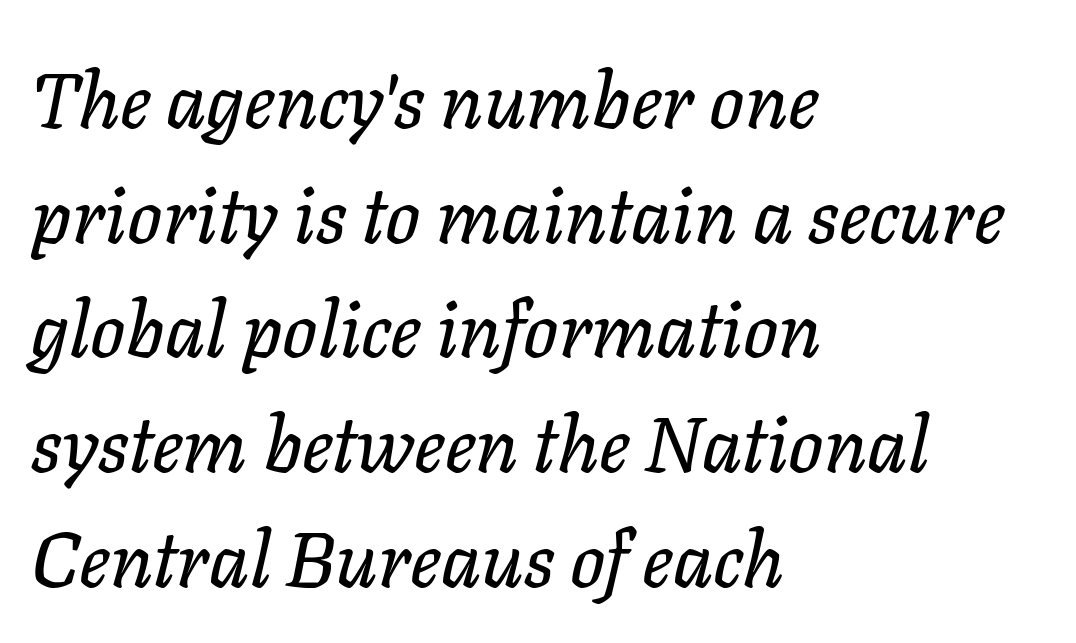
{"italic": "yes", "lean": "right", "slant_degrees": 11, "width": "normal", "stroke_contrast": "low", "x_height": "medium", "monospaced": "no", "underline": "no", "align": "left", "line_spacing": "normal", "line_spacing_ratio": 1.49, "letter_spacing": "normal", "letter_spacing_em": 0.0, "glyph_px": 77}
